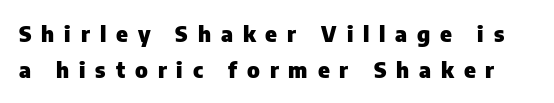
{"italic": "no", "bold": "yes", "underline": "no", "line_spacing": "normal", "line_spacing_ratio": 1.64, "letter_spacing": "wide", "letter_spacing_em": 0.45, "glyph_px": 22}
